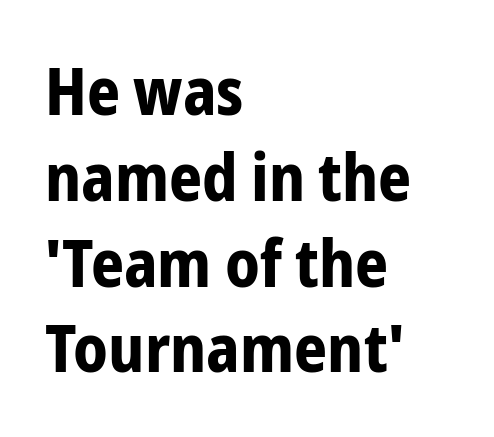
The lines in this sample share a left origin and differ only in where they stop. The rendering uses a moderate line-height, typical for paragraphs. The strip under each line holds only bare page. Note the varied advance widths — an 'i' is clearly narrower than an 'm'. The lettering holds an erect, upright posture throughout. Plenty of ink on the page — the face is bold.
